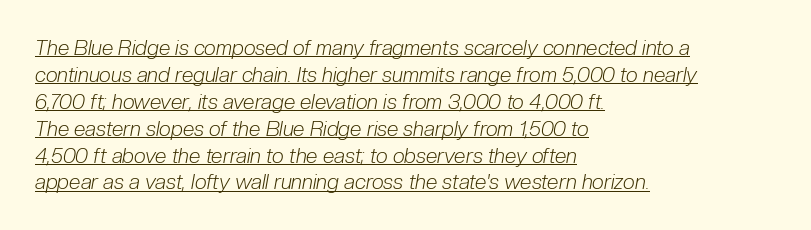
{"italic": "yes", "lean": "right", "slant_degrees": 10, "bold": "no", "underline": "yes", "align": "left", "line_spacing": "normal", "line_spacing_ratio": 1.28, "letter_spacing": "normal", "letter_spacing_em": 0.0, "glyph_px": 21}
